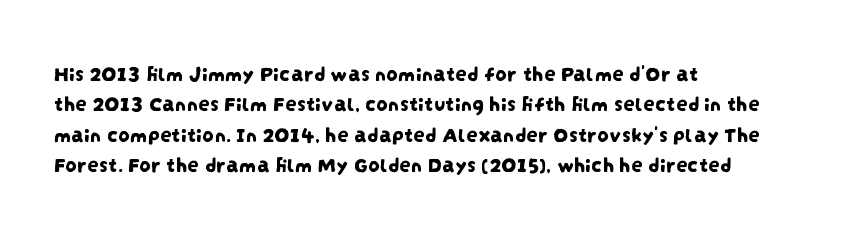
Q: Is the text underlined? A: No.
Q: How is the paragraph aligned? A: Left-aligned.
Q: Is the spacing between letters normal or unusually wide? A: Normal.
Q: Is the spacing between lines tight, normal or loose? A: Normal.
